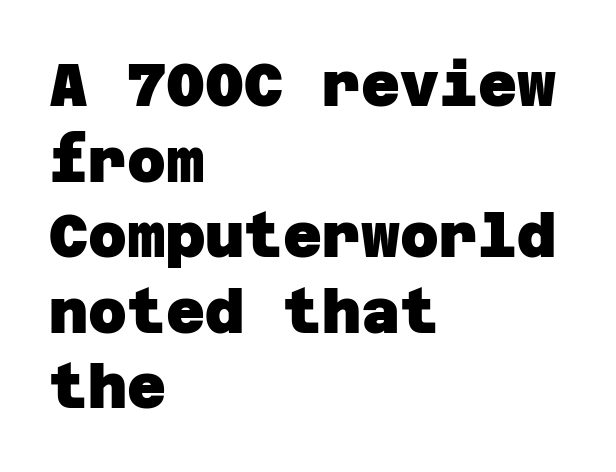
Check where the strokes stop: nothing finishes them off — pure sans. Descenders hang freely into open space. Honestly, the row spacing looks completely unremarkable. Typesetter's note: full bold, strokes at maximum text heaviness. Where is the straight margin? On the left. This sample uses plain, unmodified letter spacing.
